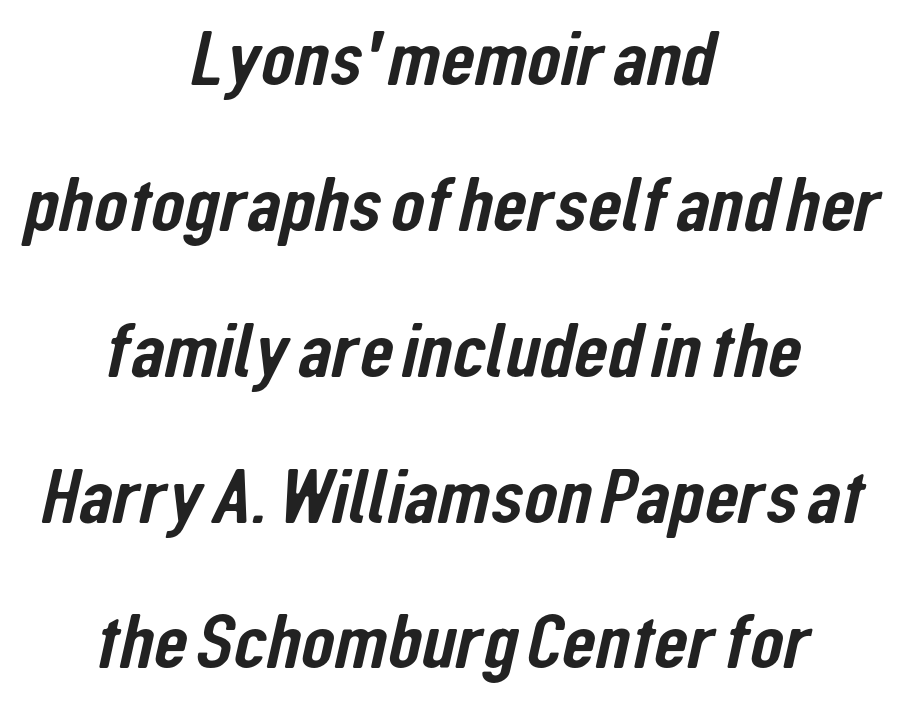
Q: Is the typeface a serif or a sans-serif typeface? A: Sans-serif.
Q: Is the text underlined? A: No.
Q: How is the paragraph aligned? A: Centered.
Q: Is the spacing between letters normal or unusually wide? A: Normal.
Q: Width (condensed, normal, or wide)? A: Condensed.
Q: Stroke contrast? A: Low.
Q: x-height? A: Medium.
Q: Monospaced? A: No.
